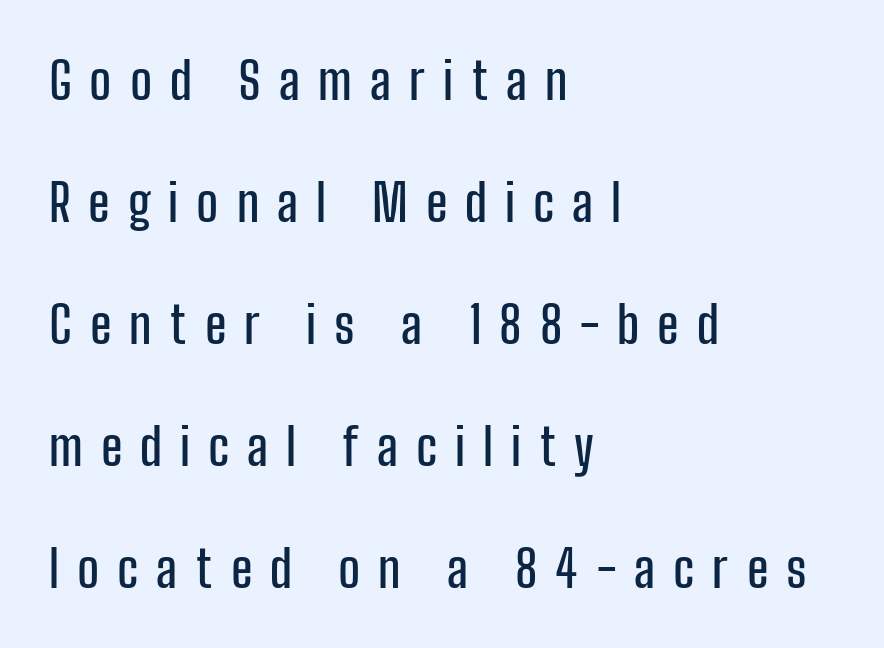
Here the designer chose a conventional face with non-uniform glyph widths. Quick note: interline space is abundant. The gap between lines stays unmarked. The face used here is rendered with a markedly widened letterfit. Check where the strokes stop: nothing finishes them off — pure sans.
